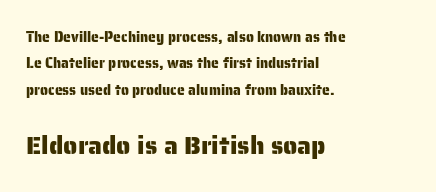
{"italic": "no", "underline": "no", "align": "left", "line_spacing_ratio": 1.89, "letter_spacing": "normal", "letter_spacing_em": 0.0, "larger_block": "second", "size_ratio": 1.79, "glyph_px": 25}
